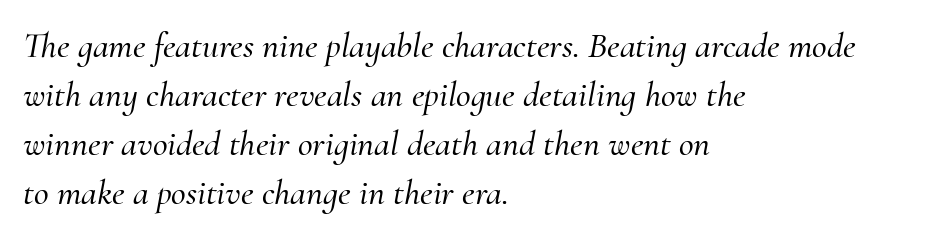
The image shows 36 px serif type, italic (leaning right); set left-aligned, normal line spacing (1.36x), normal letter spacing, not underlined; medium stroke contrast and a small x-height.
